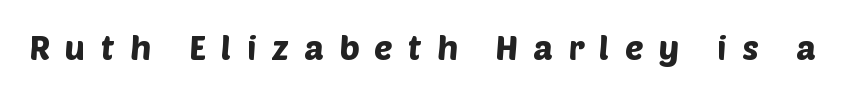
The face used here is proportionally spaced, like ordinary book or web type. Letters rest on an invisible, unmarked baseline. Nothing sits at the stroke ends, so this counts as sans-serif. The gaps between neighbouring characters are conspicuously large.
